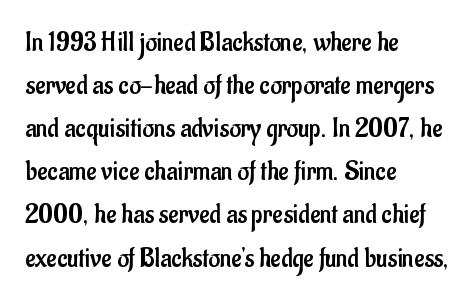
Q: Is the text bold? A: No.
Q: Is the text italic (slanted)? A: No, it is upright.
Q: Is the typeface a serif or a sans-serif typeface? A: Sans-serif.
Q: Is the text underlined? A: No.
Q: How is the paragraph aligned? A: Left-aligned.
Q: Is the spacing between letters normal or unusually wide? A: Normal.
Q: Is the spacing between lines tight, normal or loose? A: Normal.
Q: Width (condensed, normal, or wide)? A: Condensed.
Q: Stroke contrast? A: Low.
Q: x-height? A: Small.
Q: Monospaced? A: No.
